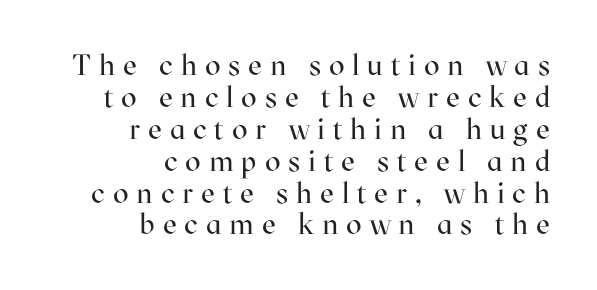
{"serif": "yes", "italic": "no", "bold": "no", "weight": "regular", "width": "normal", "stroke_contrast": "high", "x_height": "medium", "monospaced": "no", "underline": "no", "align": "right", "line_spacing": "tight", "line_spacing_ratio": 1.1, "letter_spacing": "wide", "letter_spacing_em": 0.27, "glyph_px": 29}
